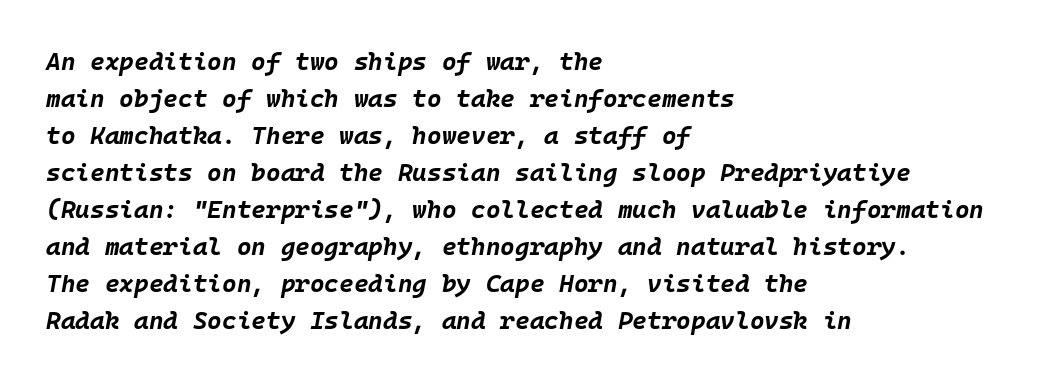
{"italic": "yes", "lean": "right", "slant_degrees": 10, "bold": "yes", "underline": "no", "align": "left", "line_spacing": "normal", "line_spacing_ratio": 1.48, "letter_spacing": "normal", "letter_spacing_em": 0.0, "glyph_px": 25}
